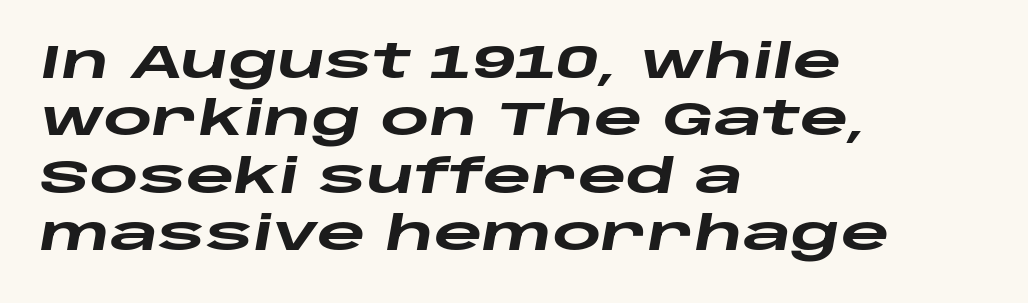
{"italic": "yes", "lean": "right", "slant_degrees": 10, "bold": "yes", "weight": "heavy", "width": "wide", "stroke_contrast": "low", "x_height": "large", "monospaced": "no", "underline": "no", "align": "left", "line_spacing_ratio": 1.22, "letter_spacing": "normal", "letter_spacing_em": 0.0, "glyph_px": 47}
